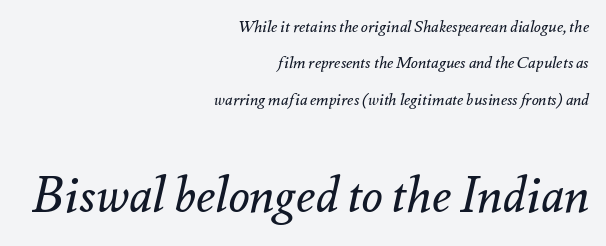
Anything drawn beneath the words? Only blank space. The rendering uses natural spacing where letterforms have individual widths. Type size steps up from the first block to the second. Leftover space on each line is placed entirely before the opening word.
